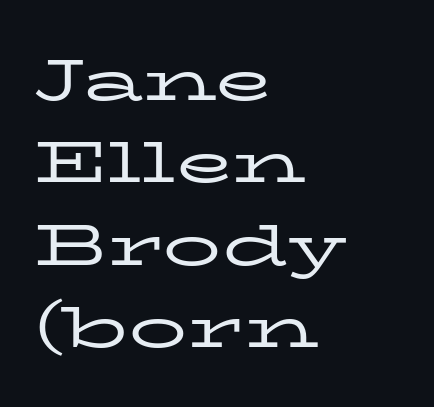
Nobody drew a line under any word here. I'd call this a serif setting — the letters wear small feet. Does extra space separate the letters? No, they use regular spacing. These lines sit exactly where default settings would place them. Rendered with straight, roman letterforms.
